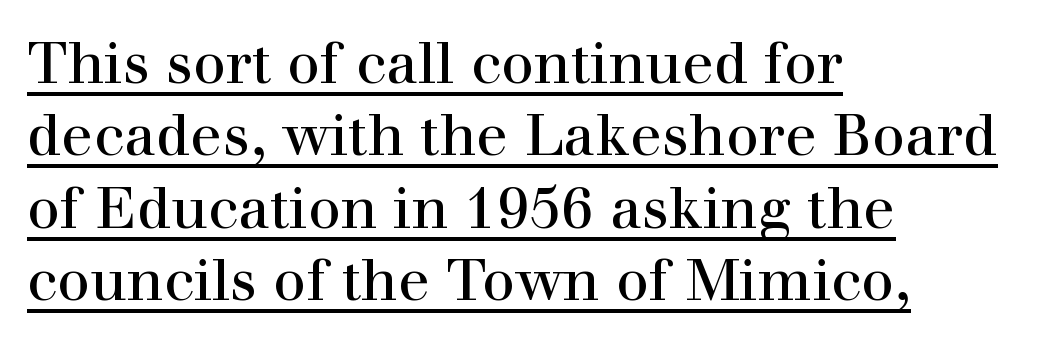
Look at the tracking — it's just the regular setting, nothing added. This block has exactly the height ordinary leading produces. Ordinary non-slanted type is in use. The passage shown is typeset with a serif family. Note the varied advance widths — an 'i' is clearly narrower than an 'm'. The setting favours the left margin, as ordinary paragraphs usually do.
